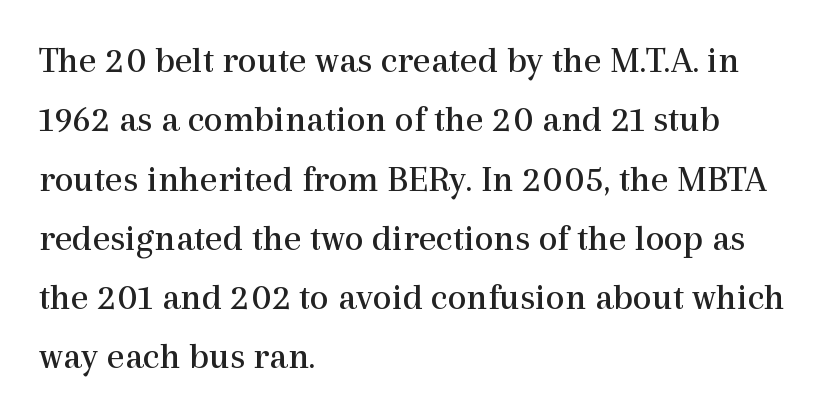
Q: Is the text bold? A: No.
Q: Is the text italic (slanted)? A: No, it is upright.
Q: Is the typeface a serif or a sans-serif typeface? A: Serif.
Q: Is the text underlined? A: No.
Q: How is the paragraph aligned? A: Left-aligned.
Q: Is the spacing between letters normal or unusually wide? A: Normal.
Q: Is the spacing between lines tight, normal or loose? A: Normal.
Q: Width (condensed, normal, or wide)? A: Normal.
Q: x-height? A: Medium.
Q: Monospaced? A: No.
